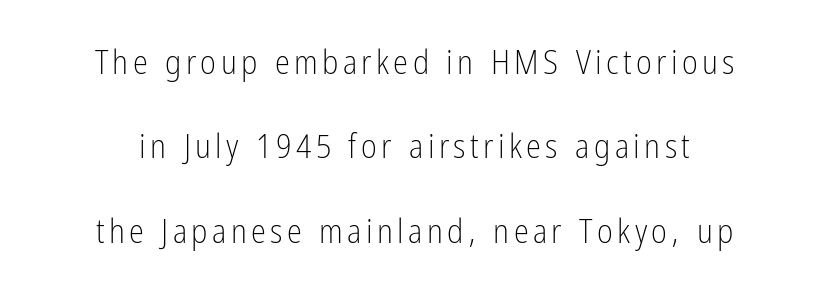
Q: Is the text bold? A: No.
Q: Is the text italic (slanted)? A: No, it is upright.
Q: Is the typeface a serif or a sans-serif typeface? A: Sans-serif.
Q: Is the text underlined? A: No.
Q: Is the spacing between lines tight, normal or loose? A: Loose.
Q: Width (condensed, normal, or wide)? A: Condensed.
Q: Stroke contrast? A: Low.
Q: x-height? A: Medium.
Q: Monospaced? A: No.
